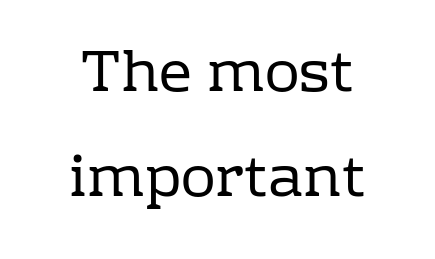
Unlike italic type, these characters show no tilt at all. Lines of text with bare space underneath. This rendering leaves character spacing at its baseline value. The lines are quadded center. I'd call this a serif setting — the letters wear small feet. Do the characters align in a grid? No, the font is proportional.
